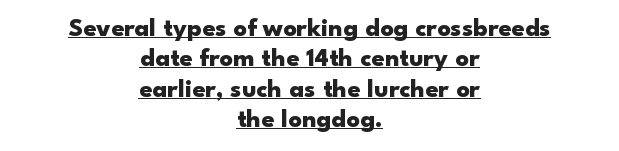
{"italic": "no", "bold": "yes", "underline": "yes", "align": "center", "line_spacing_ratio": 1.17, "letter_spacing": "normal", "letter_spacing_em": 0.0, "glyph_px": 26}
